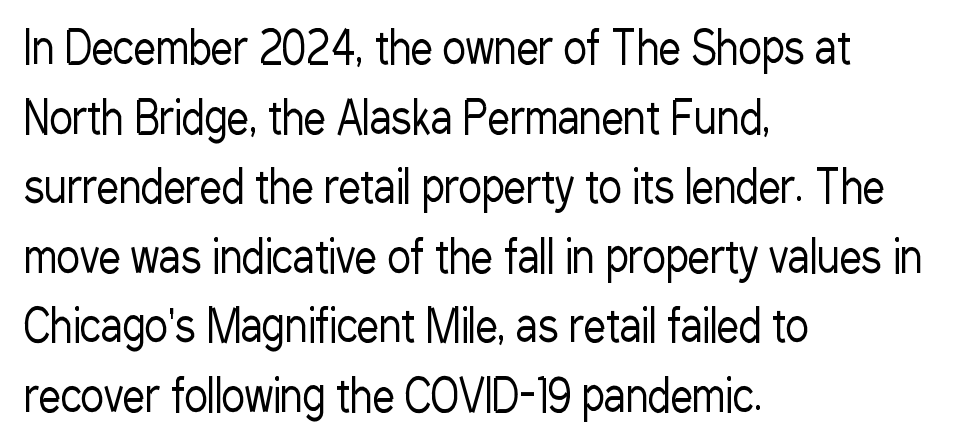
Q: Is the text bold? A: No.
Q: Is the text italic (slanted)? A: No, it is upright.
Q: Is the typeface a serif or a sans-serif typeface? A: Sans-serif.
Q: Is the text underlined? A: No.
Q: How is the paragraph aligned? A: Left-aligned.
Q: Is the spacing between letters normal or unusually wide? A: Normal.
Q: Is the spacing between lines tight, normal or loose? A: Normal.
Q: Width (condensed, normal, or wide)? A: Condensed.
Q: Stroke contrast? A: Low.
Q: x-height? A: Medium.
Q: Monospaced? A: No.
